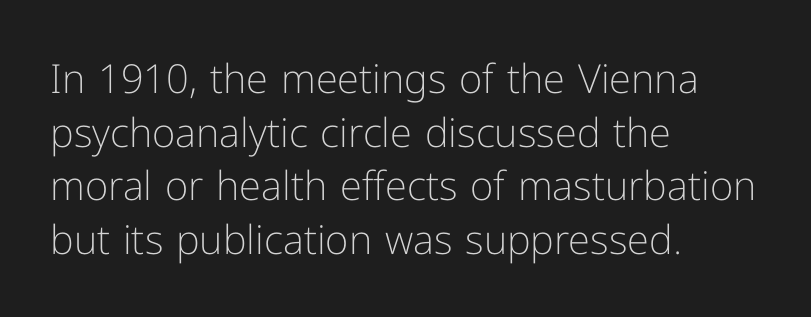
The image shows 40 px light sans-serif type, upright; set left-aligned, normal line spacing (1.34x), normal letter spacing, not underlined; low stroke contrast and a medium x-height.
